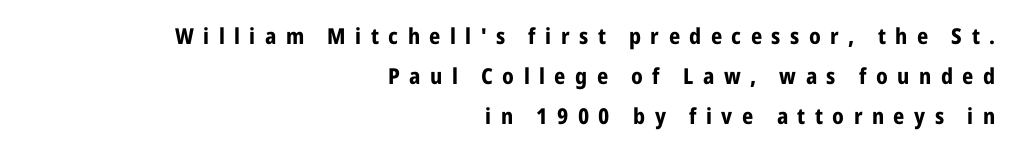
Q: Is the text bold? A: Yes.
Q: Is the text italic (slanted)? A: No, it is upright.
Q: Is the text underlined? A: No.
Q: How is the paragraph aligned? A: Right-aligned.
Q: Is the spacing between letters normal or unusually wide? A: Unusually wide.
